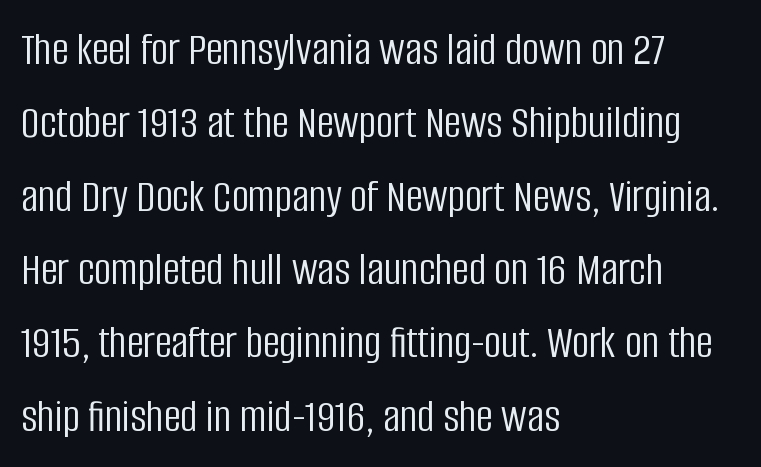
{"serif": "no", "italic": "no", "bold": "no", "weight": "light", "width": "condensed", "stroke_contrast": "low", "x_height": "large", "monospaced": "no", "underline": "no", "align": "left", "line_spacing": "normal", "line_spacing_ratio": 1.56, "letter_spacing": "normal", "letter_spacing_em": 0.0, "glyph_px": 47}
